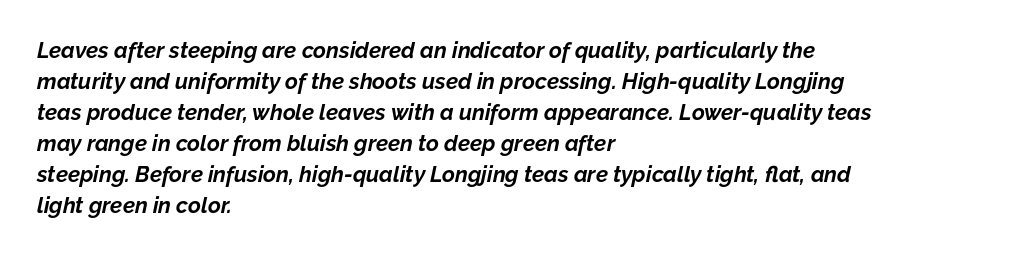
{"italic": "yes", "lean": "right", "slant_degrees": 12, "bold": "yes", "underline": "no", "align": "left", "line_spacing": "normal", "line_spacing_ratio": 1.41, "letter_spacing": "normal", "letter_spacing_em": 0.0, "glyph_px": 22}
